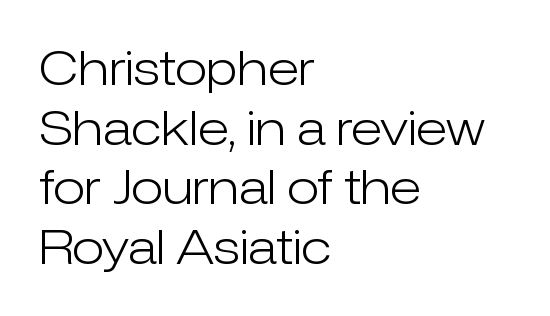
A typesetter would call this leading conventional body-copy spacing. In CSS terms this would be text-align: left. Only glyphs here, with clear space below each row. The tracking reads as untouched default to a designer's eye. The face used here is proportionally spaced, like ordinary book or web type.
